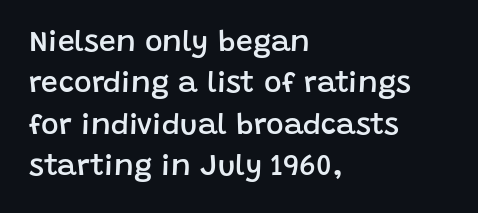
The image shows 30 px semibold sans-serif type, upright; set left-aligned, normal line spacing (1.38x), normal letter spacing, not underlined; low stroke contrast and a large x-height.
